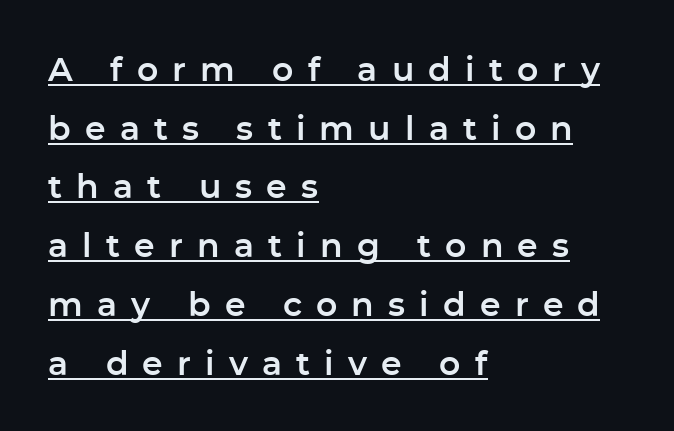
Q: Is the text italic (slanted)? A: No, it is upright.
Q: Is the typeface a serif or a sans-serif typeface? A: Sans-serif.
Q: Is the text underlined? A: Yes.
Q: How is the paragraph aligned? A: Left-aligned.
Q: Is the spacing between letters normal or unusually wide? A: Unusually wide.
Q: Width (condensed, normal, or wide)? A: Normal.
Q: Stroke contrast? A: Low.
Q: x-height? A: Medium.
Q: Monospaced? A: No.
